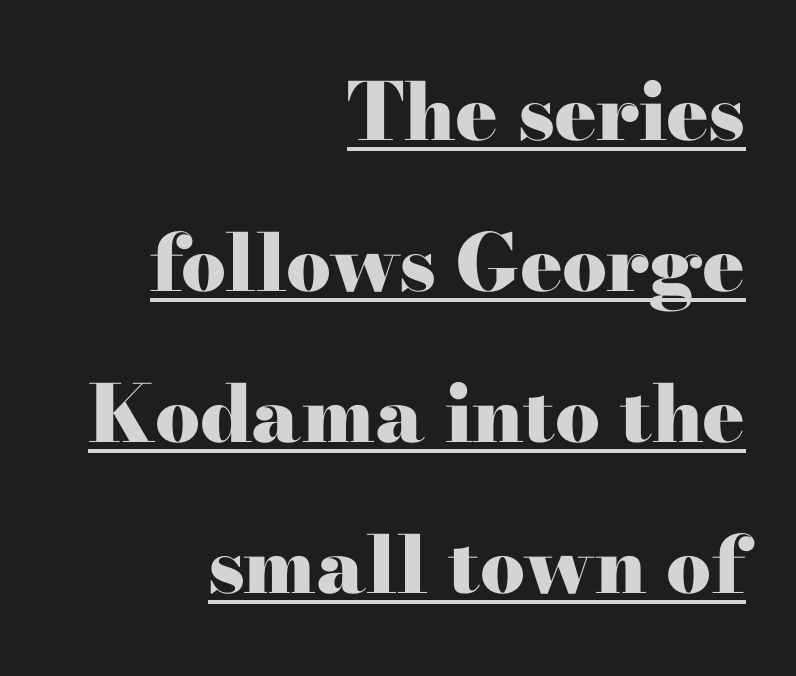
{"serif": "yes", "italic": "no", "bold": "yes", "weight": "heavy", "width": "wide", "stroke_contrast": "high", "x_height": "small", "monospaced": "no", "underline": "yes", "align": "right", "line_spacing": "loose", "line_spacing_ratio": 1.91, "letter_spacing": "normal", "letter_spacing_em": 0.0, "glyph_px": 79}
